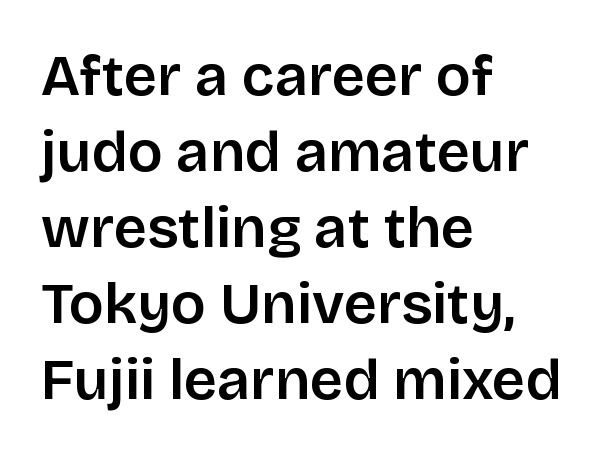
{"serif": "no", "italic": "no", "width": "normal", "stroke_contrast": "low", "x_height": "large", "monospaced": "no", "underline": "no", "align": "left", "line_spacing": "normal", "line_spacing_ratio": 1.31, "letter_spacing": "normal", "letter_spacing_em": 0.0, "glyph_px": 58}
